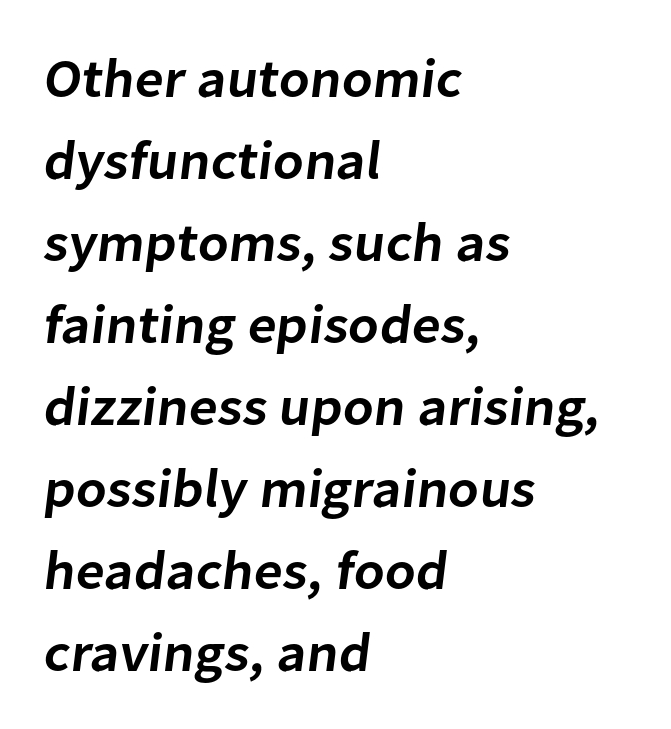
If you drew a ruler down the left edge, every line would touch it. Here the designer chose a conventional face with non-uniform glyph widths. As a designer I'd log this as weight 600, semibold. Observe the ordinary spacing: letters are neighbours, not strangers. Just letters on the line, the space beneath them empty. The characters display no serif detailing; their extremities are plain.
